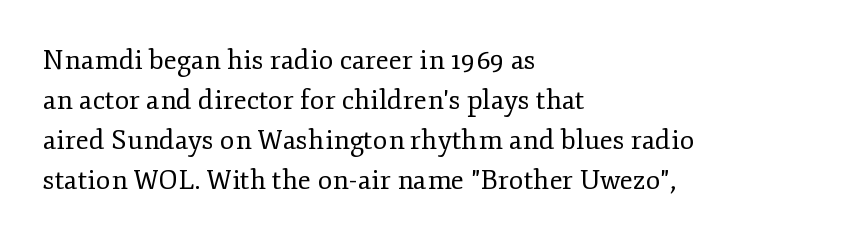
{"italic": "no", "bold": "no", "underline": "no", "align": "left", "line_spacing": "normal", "line_spacing_ratio": 1.48, "letter_spacing": "normal", "letter_spacing_em": 0.0, "glyph_px": 27}
